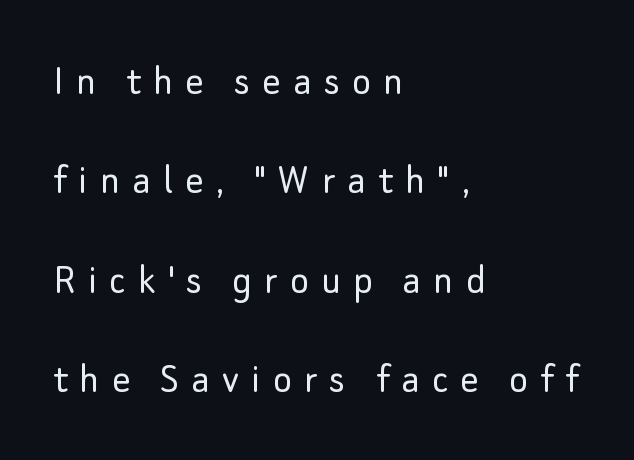
The image shows 45 px light sans-serif type, upright; set left-aligned, loose line spacing (2.21x), unusually wide letter spacing (+0.27 em), not underlined; low stroke contrast and a small x-height.
